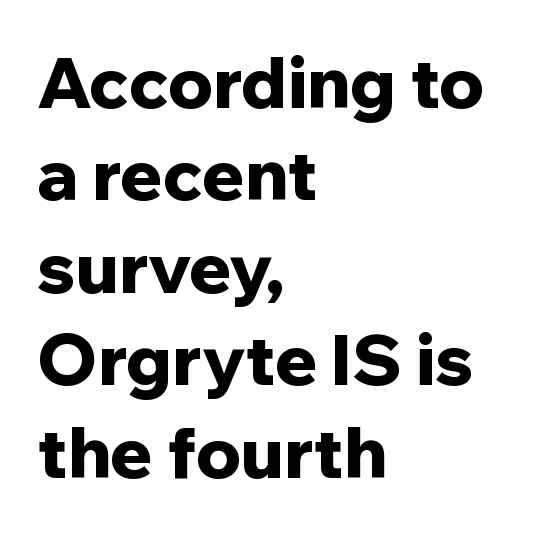
Q: Is the text bold? A: Yes.
Q: Is the text italic (slanted)? A: No, it is upright.
Q: Is the typeface a serif or a sans-serif typeface? A: Sans-serif.
Q: Is the text underlined? A: No.
Q: How is the paragraph aligned? A: Left-aligned.
Q: Is the spacing between letters normal or unusually wide? A: Normal.
Q: Is the spacing between lines tight, normal or loose? A: Normal.
Q: Width (condensed, normal, or wide)? A: Normal.
Q: Stroke contrast? A: Low.
Q: x-height? A: Medium.
Q: Monospaced? A: No.
